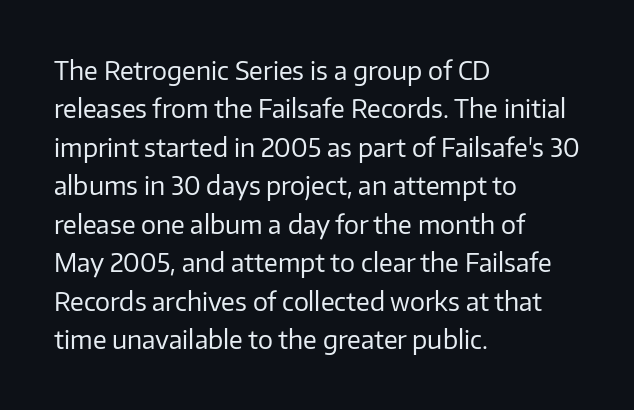
{"italic": "no", "bold": "no", "underline": "no", "align": "left", "line_spacing": "normal", "line_spacing_ratio": 1.54, "letter_spacing": "normal", "letter_spacing_em": 0.0, "glyph_px": 25}
